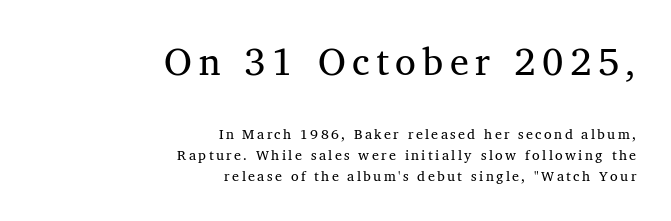
Which chunk is bigger? The first one — the top block dwarfs the bottom. The lines sit at an ordinary, default distance from one another. Typeset ragged left — the right edge is the straight one. The font family rendered here belongs to the serif group. The passage shown is typed in a proportional face where columns would drift. The lettering holds an erect, upright posture throughout.
